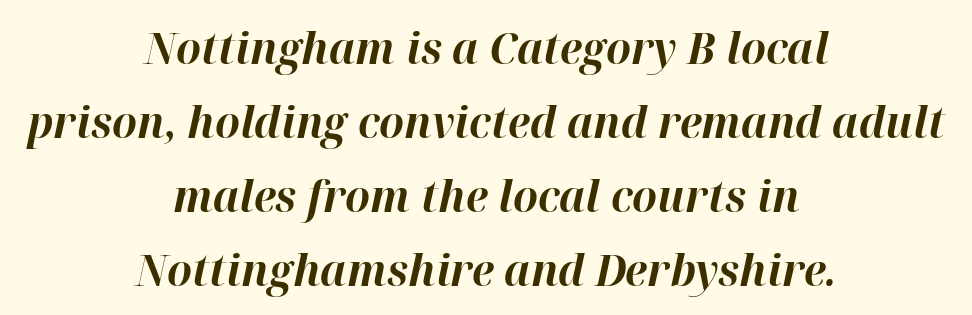
{"italic": "yes", "lean": "right", "slant_degrees": 12, "bold": "yes", "weight": "bold", "width": "normal", "stroke_contrast": "high", "x_height": "medium", "monospaced": "no", "underline": "no", "align": "center", "line_spacing": "normal", "line_spacing_ratio": 1.68, "letter_spacing": "normal", "letter_spacing_em": 0.0, "glyph_px": 44}
